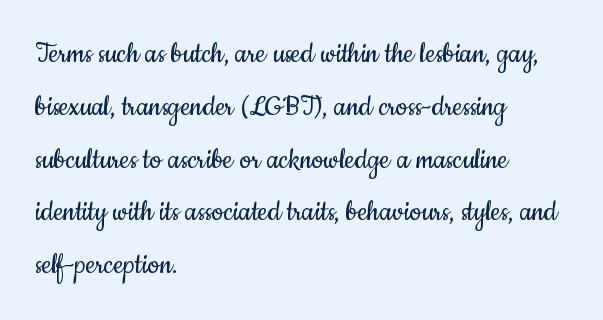
The image shows 33 px regular-weight, condensed sans-serif type; set left-aligned, normal line spacing (1.6x), normal letter spacing, not underlined; low stroke contrast and a small x-height.
